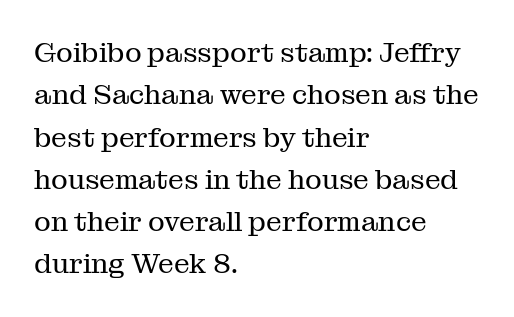
Short and long lines alike share a common starting point at left. The typography opts for an upright posture over an oblique one. This sample uses a serif face. The rendering uses natural spacing where letterforms have individual widths. Students, note that the glyphs here touch the page at normal intervals. Quick note: interline space is typical.
